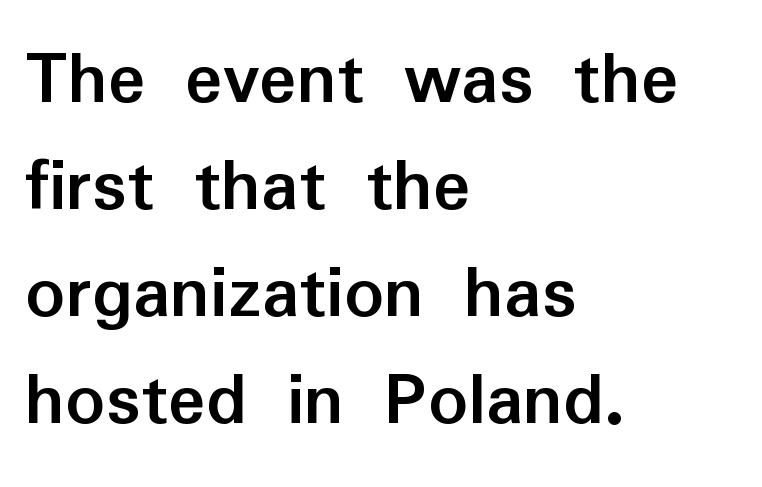
The image shows 78 px semibold sans-serif type, upright; set left-aligned, normal line spacing (1.37x), normal letter spacing, not underlined; low stroke contrast and a medium x-height.
